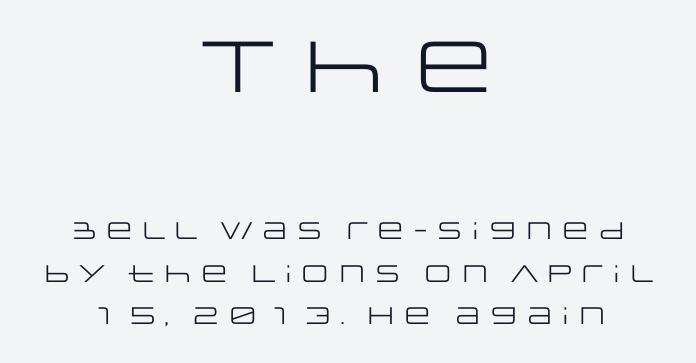
The image shows 72 px regular-weight, wide sans-serif type, upright; set centered, line spacing 1.77x, normal letter spacing, not underlined; the first (top) block is 3.0x larger; low stroke contrast and a large x-height.
